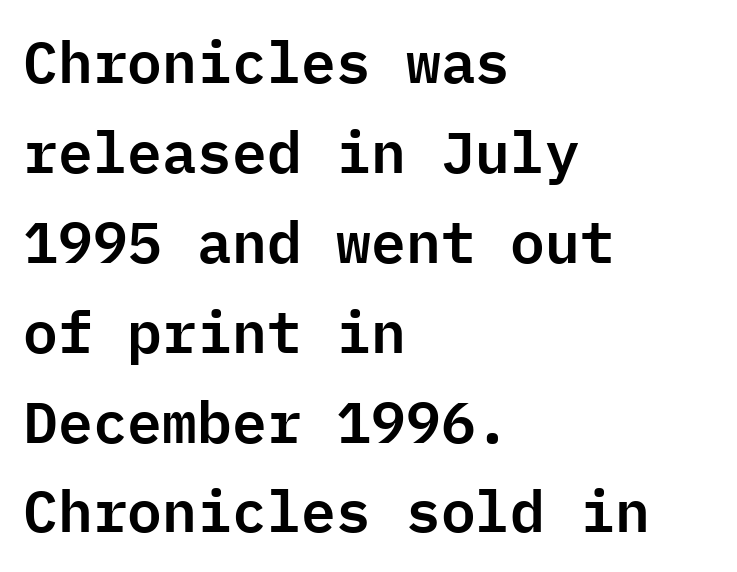
{"serif": "no", "italic": "no", "width": "normal", "stroke_contrast": "low", "x_height": "medium", "monospaced": "yes", "underline": "no", "align": "left", "line_spacing": "normal", "line_spacing_ratio": 1.55, "letter_spacing": "normal", "letter_spacing_em": 0.0, "glyph_px": 58}
